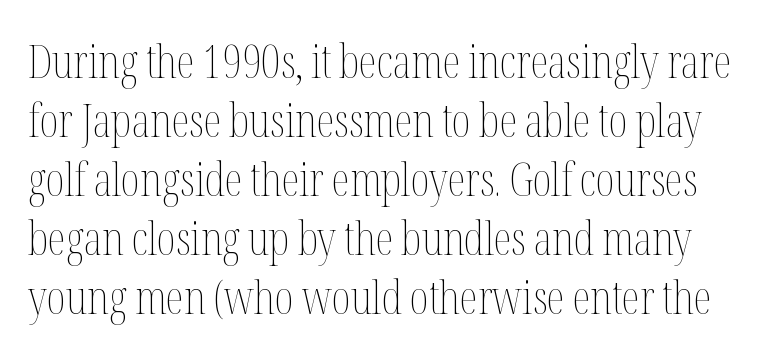
The rendering uses natural spacing where letterforms have individual widths. Quick note: not italic, upright. Regarding leading, the lines here are spaced in the standard way. Stems and bowls with no extra thickness — not bold.
